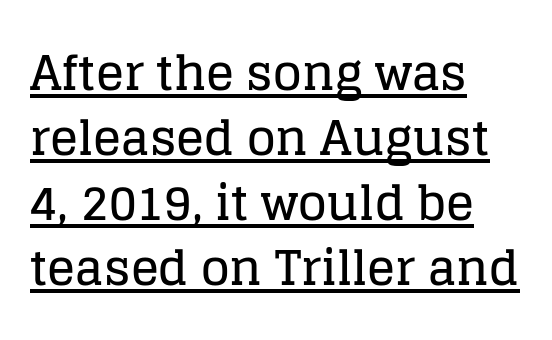
Q: Is the text italic (slanted)? A: No, it is upright.
Q: Is the typeface a serif or a sans-serif typeface? A: Serif.
Q: Is the text underlined? A: Yes.
Q: How is the paragraph aligned? A: Left-aligned.
Q: Is the spacing between letters normal or unusually wide? A: Normal.
Q: Is the spacing between lines tight, normal or loose? A: Normal.
Q: Width (condensed, normal, or wide)? A: Normal.
Q: Stroke contrast? A: Low.
Q: x-height? A: Large.
Q: Monospaced? A: No.
